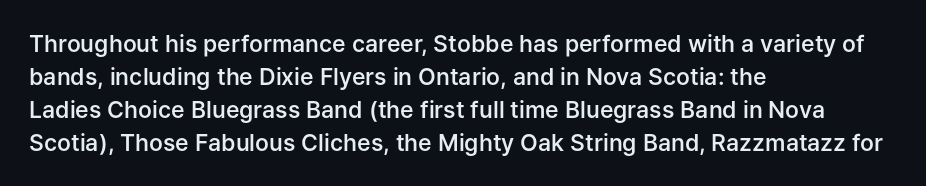
The image shows 23 px text type, upright; set left-aligned, normal line spacing (1.43x), normal letter spacing, not underlined.
